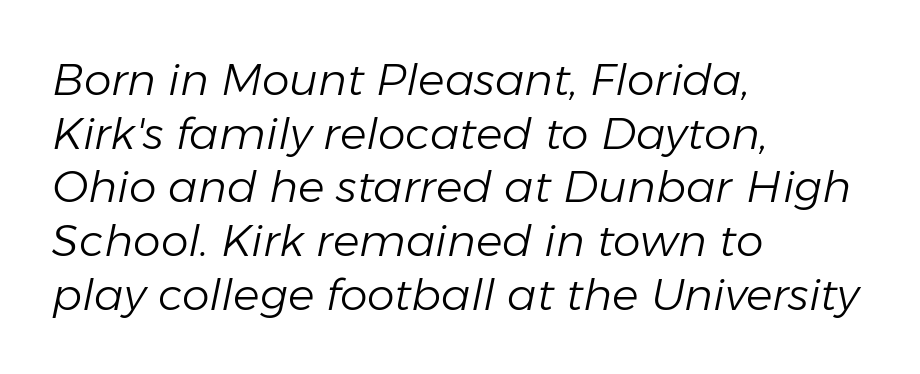
This is oblique type, the kind used for emphasis or titles. Each line starts at the same left margin while the right side varies. Caption: standard tracking, unaltered. Bare-footed words on every line. This sample has the flowing, uneven cadence of proportional lettering. The weight would be labelled regular, book, light, or lighter still.
